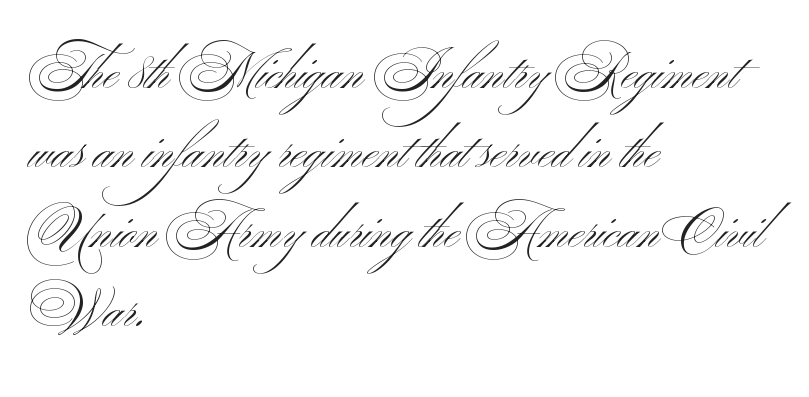
The image shows 50 px light, wide sans-serif type; set left-aligned, normal line spacing (1.59x), normal letter spacing, not underlined; medium stroke contrast and a small x-height.
